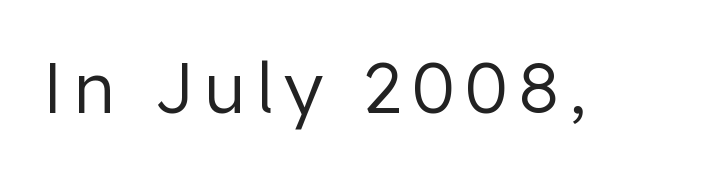
{"serif": "no", "italic": "no", "bold": "no", "weight": "regular", "width": "normal", "stroke_contrast": "low", "x_height": "medium", "monospaced": "no", "underline": "no", "glyph_px": 71}
